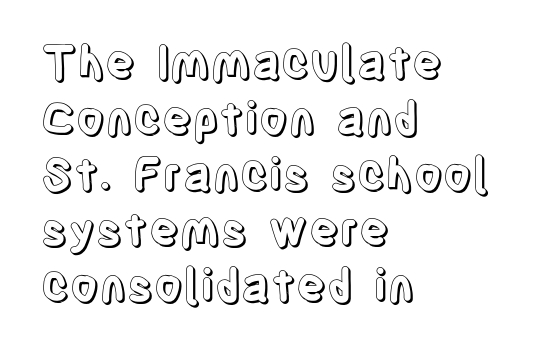
{"italic": "no", "width": "condensed", "x_height": "large", "monospaced": "no", "underline": "no", "align": "left", "line_spacing_ratio": 1.24, "letter_spacing": "normal", "letter_spacing_em": 0.0, "glyph_px": 45}
